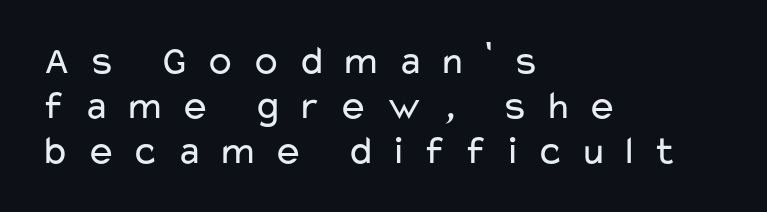
The image shows 40 px regular-weight, wide sans-serif type, upright; set left-aligned, tight line spacing (1.12x), unusually wide letter spacing (+0.39 em), not underlined; low stroke contrast and a medium x-height.
